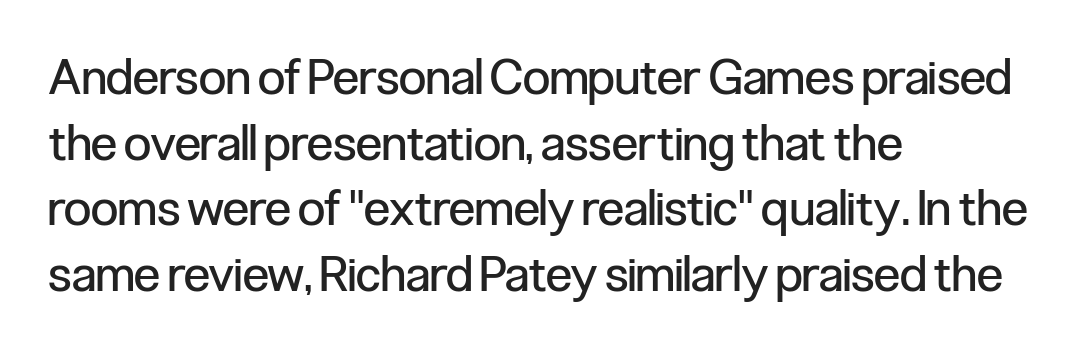
The image shows 49 px regular-weight, condensed sans-serif type, upright; set left-aligned, normal line spacing (1.34x), normal letter spacing, not underlined; low stroke contrast and a medium x-height.
